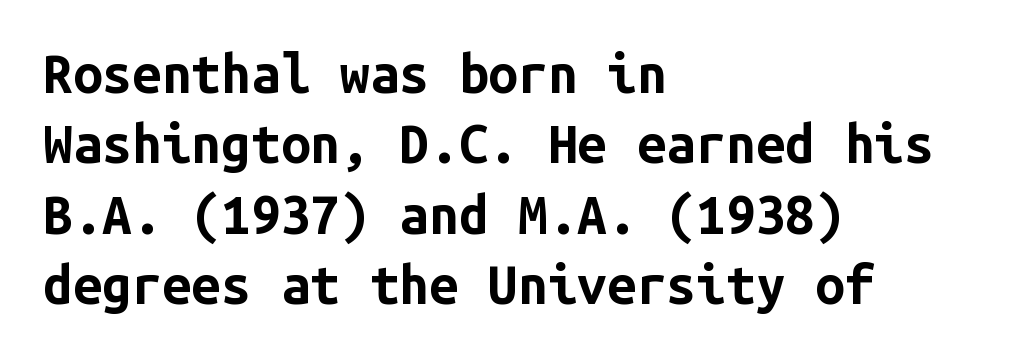
The letters sit at their default tracking, neither squeezed nor spread. The text was rendered using a sans face with plain stroke endings. Students, observe: this is what conventionally led text looks like. A student would call this left alignment; a typographer would say flush left, rag right.
